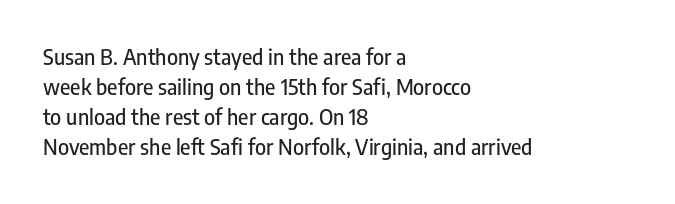
Q: Is the text italic (slanted)? A: No, it is upright.
Q: Is the text underlined? A: No.
Q: How is the paragraph aligned? A: Left-aligned.
Q: Is the spacing between letters normal or unusually wide? A: Normal.
Q: Is the spacing between lines tight, normal or loose? A: Normal.
